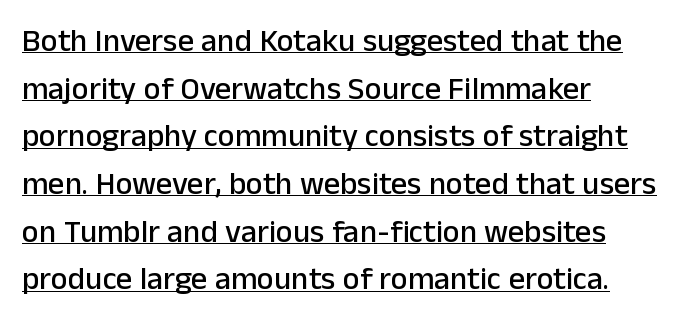
The image shows 32 px sans-serif type, upright; set left-aligned, normal line spacing (1.49x), normal letter spacing, underlined; low stroke contrast and a medium x-height.
